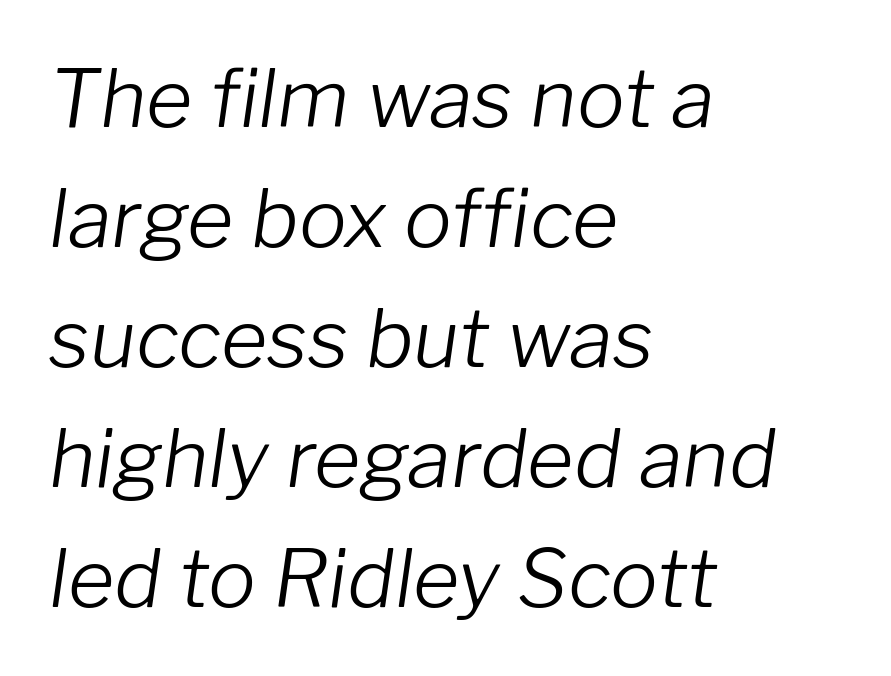
Q: Is the text bold? A: No.
Q: Is the text italic (slanted)? A: Yes, it leans right by about 8 degrees.
Q: Is the text underlined? A: No.
Q: How is the paragraph aligned? A: Left-aligned.
Q: Is the spacing between letters normal or unusually wide? A: Normal.
Q: Is the spacing between lines tight, normal or loose? A: Normal.
Q: Width (condensed, normal, or wide)? A: Normal.
Q: Stroke contrast? A: Low.
Q: x-height? A: Medium.
Q: Monospaced? A: No.
